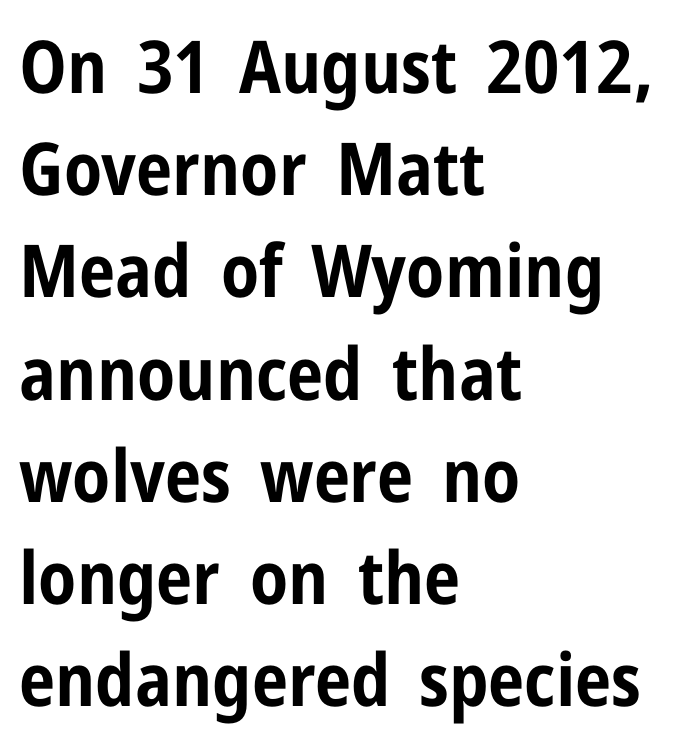
These lines are composed in type without serifs. The font's upright variant was chosen for this text. This rendering features lettering with no underline. Successive baselines arrive at the customary interval. Is the type bold? Yes — the strokes are clearly thick and heavy. Typeset ragged right — the left edge is the straight one.
